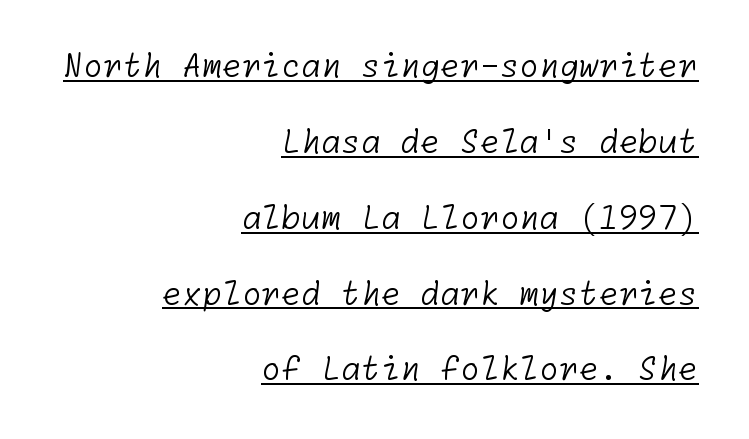
Q: Is the text bold? A: No.
Q: Is the typeface a serif or a sans-serif typeface? A: Sans-serif.
Q: Is the text underlined? A: Yes.
Q: How is the paragraph aligned? A: Right-aligned.
Q: Is the spacing between letters normal or unusually wide? A: Normal.
Q: Is the spacing between lines tight, normal or loose? A: Loose.
Q: Width (condensed, normal, or wide)? A: Normal.
Q: Stroke contrast? A: Low.
Q: x-height? A: Medium.
